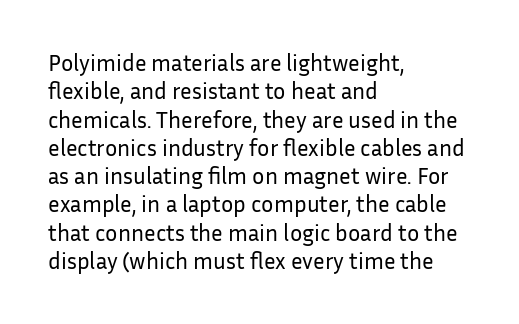
Nobody touched the tracking dial on this one. Visually the block forms a straight wall on the left and a jagged coastline on the right. Posture: upright roman. Beneath every word, the page is bare.
